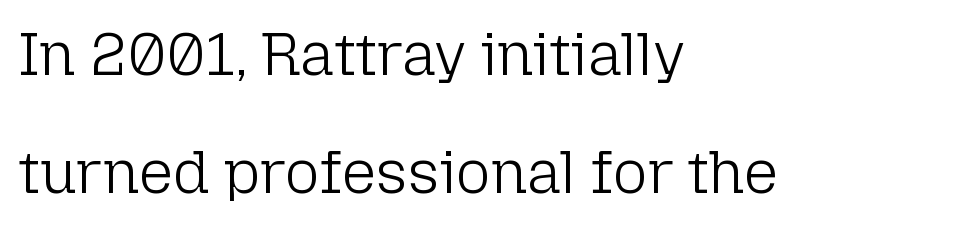
Q: Is the text bold? A: No.
Q: Is the text italic (slanted)? A: No, it is upright.
Q: Is the typeface a serif or a sans-serif typeface? A: Sans-serif.
Q: Is the text underlined? A: No.
Q: How is the paragraph aligned? A: Left-aligned.
Q: Is the spacing between letters normal or unusually wide? A: Normal.
Q: Is the spacing between lines tight, normal or loose? A: Loose.
Q: Width (condensed, normal, or wide)? A: Normal.
Q: Stroke contrast? A: Low.
Q: x-height? A: Medium.
Q: Monospaced? A: No.
